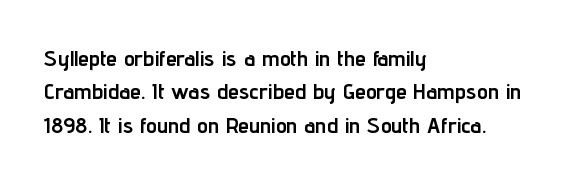
The strip under each line holds only bare page. Between one letter and the next there's only the usual sliver of space. Is there any slant? The stems are plumb. Plenty of ink on the page — the face is bold. Leading matches the norm, producing a regular column.
